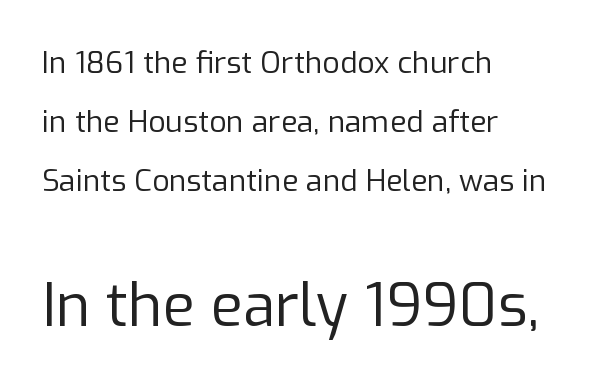
{"serif": "no", "italic": "no", "bold": "no", "weight": "regular", "width": "normal", "stroke_contrast": "low", "x_height": "medium", "monospaced": "no", "underline": "no", "align": "left", "line_spacing": "loose", "line_spacing_ratio": 1.96, "letter_spacing": "normal", "letter_spacing_em": 0.0, "larger_block": "second", "size_ratio": 1.97, "glyph_px": 59}
